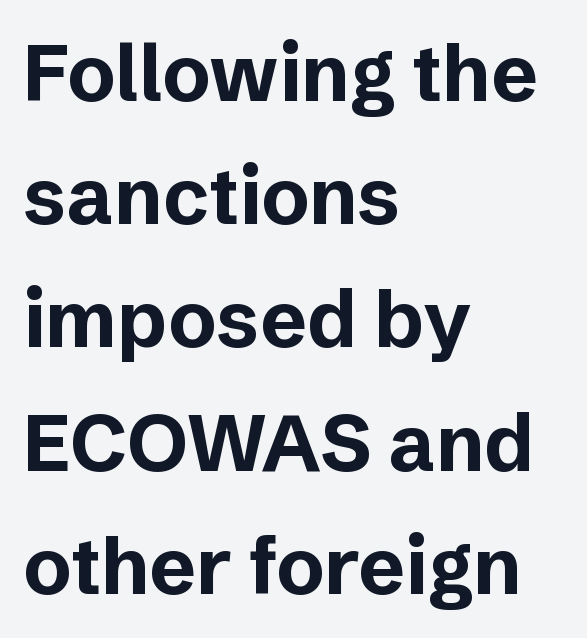
The image shows 79 px bold sans-serif type, upright; set left-aligned, normal line spacing (1.56x), normal letter spacing, not underlined; low stroke contrast and a medium x-height.
